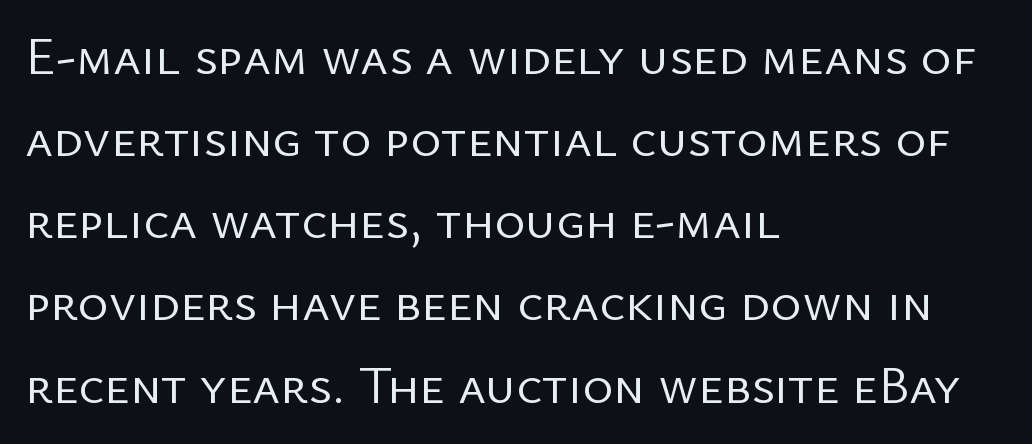
Tracking value appears to be zero — textbook default spacing. The passage shown is not underscored anywhere. Regarding serifs, this sample does without them. Line beginnings align vertically; line endings do not. The face looks like a standard text weight, possibly lighter.
